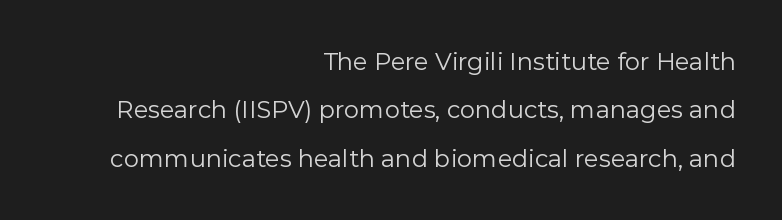
The image shows 24 px text type, upright; set right-aligned, loose line spacing (2.02x), normal letter spacing, not underlined.
